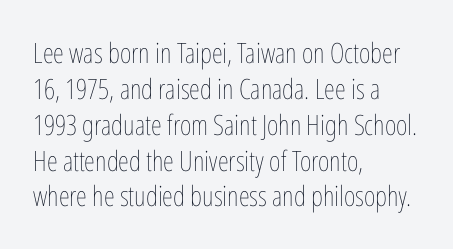
Q: Is the text bold? A: No.
Q: Is the text italic (slanted)? A: No, it is upright.
Q: Is the text underlined? A: No.
Q: How is the paragraph aligned? A: Left-aligned.
Q: Is the spacing between letters normal or unusually wide? A: Normal.
Q: Is the spacing between lines tight, normal or loose? A: Normal.
Q: Width (condensed, normal, or wide)? A: Condensed.
Q: Stroke contrast? A: Low.
Q: x-height? A: Medium.
Q: Monospaced? A: No.
